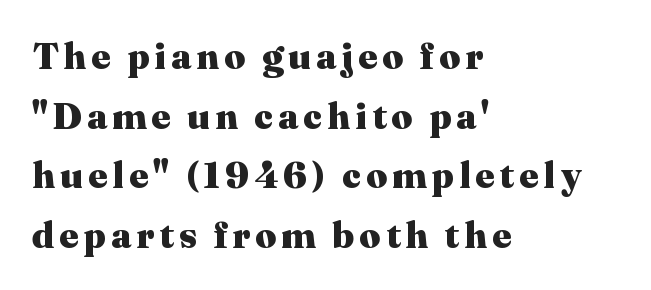
{"serif": "yes", "italic": "no", "bold": "yes", "weight": "heavy", "width": "normal", "stroke_contrast": "medium", "x_height": "medium", "monospaced": "no", "underline": "no", "align": "left", "line_spacing": "normal", "line_spacing_ratio": 1.61, "glyph_px": 37}
